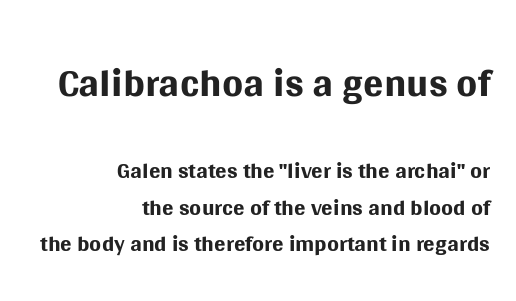
It's the straight-up-and-down kind of type. The horizontal fit of the characters is conventional and even. Heaviness? Minimal to ordinary, like unemphasized prose. In this sample the first text group is rendered at the bigger scale.
